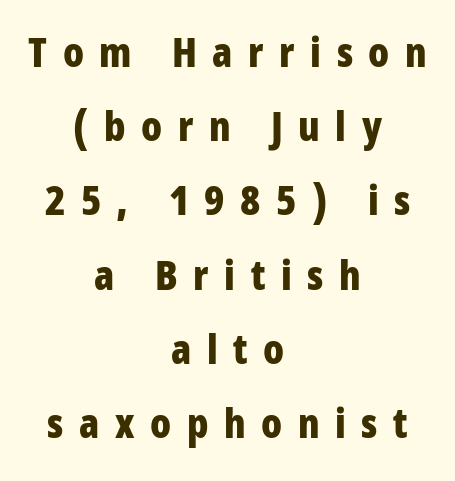
Q: Is the text bold? A: Yes.
Q: Is the text italic (slanted)? A: No, it is upright.
Q: Is the typeface a serif or a sans-serif typeface? A: Sans-serif.
Q: Is the text underlined? A: No.
Q: How is the paragraph aligned? A: Centered.
Q: Is the spacing between letters normal or unusually wide? A: Unusually wide.
Q: Width (condensed, normal, or wide)? A: Condensed.
Q: Stroke contrast? A: Low.
Q: x-height? A: Large.
Q: Monospaced? A: No.
